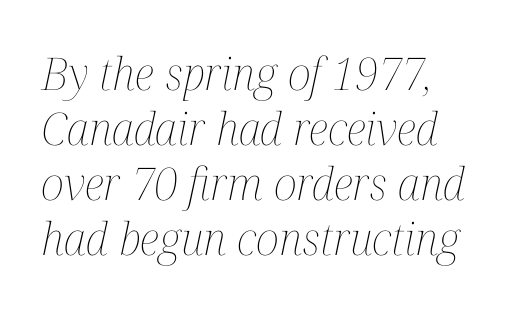
The image shows 45 px thin, condensed type, italic (leaning right); set left-aligned, line spacing 1.22x, normal letter spacing, not underlined; medium stroke contrast and a medium x-height.
